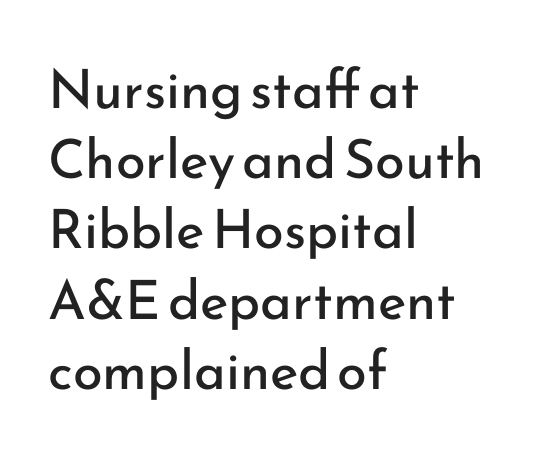
The image shows 54 px regular-weight sans-serif type, upright; set left-aligned, normal line spacing (1.3x), normal letter spacing, not underlined; low stroke contrast and a small x-height.
